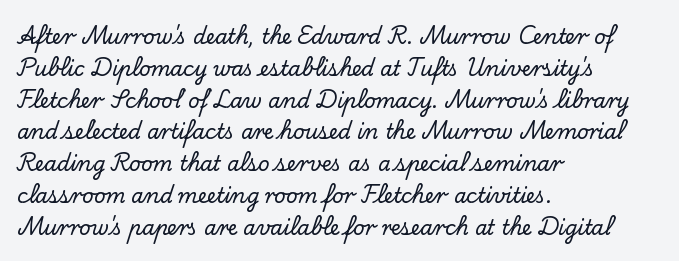
Q: Is the text italic (slanted)? A: Yes.
Q: Is the text underlined? A: No.
Q: How is the paragraph aligned? A: Left-aligned.
Q: Is the spacing between letters normal or unusually wide? A: Normal.
Q: Is the spacing between lines tight, normal or loose? A: Normal.
